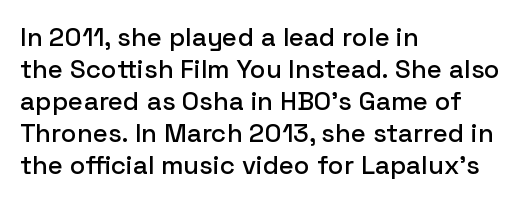
Standard letterfit; no display-style spreading of the glyphs. The string is rendered with underlining switched off. Compared with a centered layout, this one pins lines to the left instead. Vertical strokes here are truly vertical.
